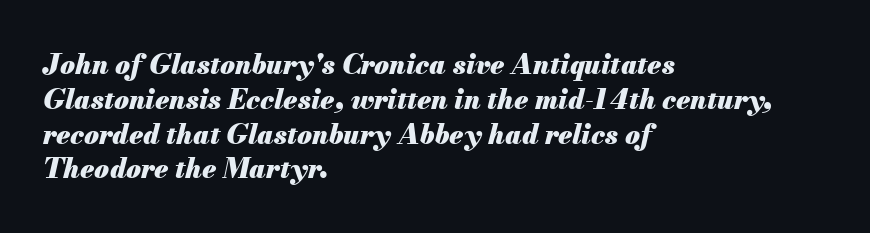
{"italic": "yes", "lean": "right", "slant_degrees": 13, "bold": "yes", "underline": "no", "align": "left", "line_spacing": "normal", "line_spacing_ratio": 1.29, "letter_spacing": "normal", "letter_spacing_em": 0.0, "glyph_px": 27}
